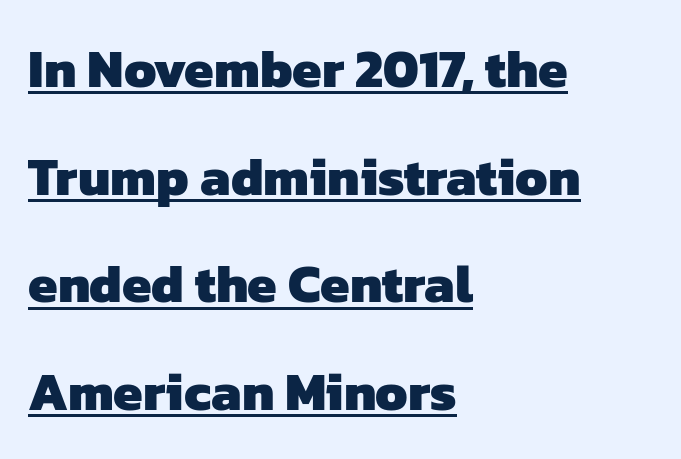
The image shows 53 px heavy sans-serif type; set left-aligned, loose line spacing (2.03x), normal letter spacing, underlined; low stroke contrast and a medium x-height.
